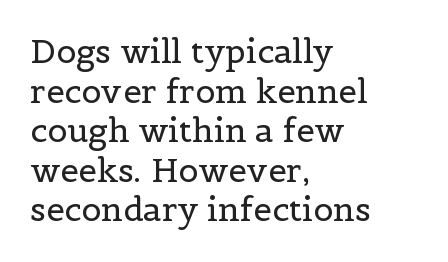
Q: Is the text bold? A: No.
Q: Is the text italic (slanted)? A: No, it is upright.
Q: Is the typeface a serif or a sans-serif typeface? A: Serif.
Q: Is the text underlined? A: No.
Q: How is the paragraph aligned? A: Left-aligned.
Q: Is the spacing between letters normal or unusually wide? A: Normal.
Q: Width (condensed, normal, or wide)? A: Normal.
Q: x-height? A: Medium.
Q: Monospaced? A: No.
